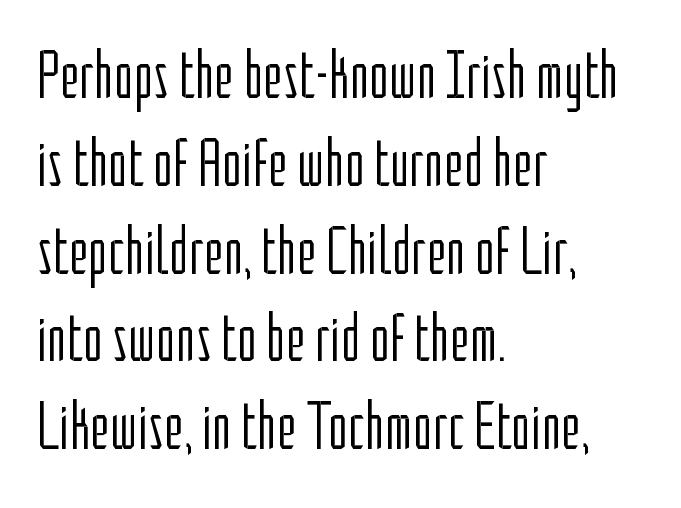
The block of text has a typical density, with ordinary space between rows. The glyphs are unaccompanied by any horizontal stroke below them. Teacher's note: observe the even left margin — that is flush-left alignment. Each letter keeps its own natural width here, so spacing adapts to shape.
